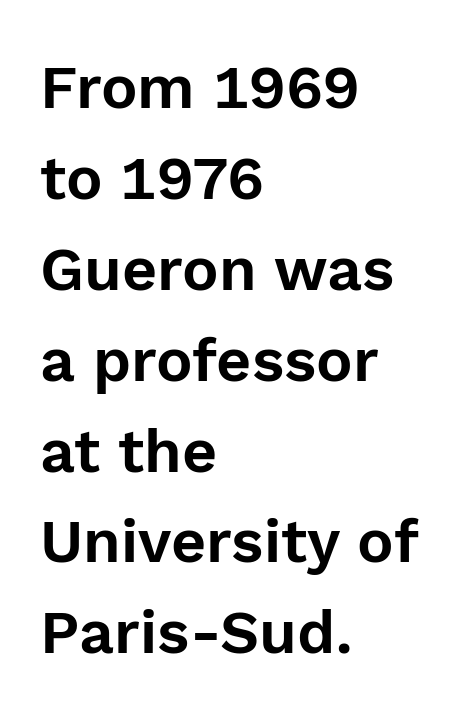
{"serif": "no", "italic": "no", "width": "normal", "x_height": "medium", "monospaced": "no", "underline": "no", "align": "left", "line_spacing": "normal", "line_spacing_ratio": 1.49, "letter_spacing": "normal", "letter_spacing_em": 0.0, "glyph_px": 61}
